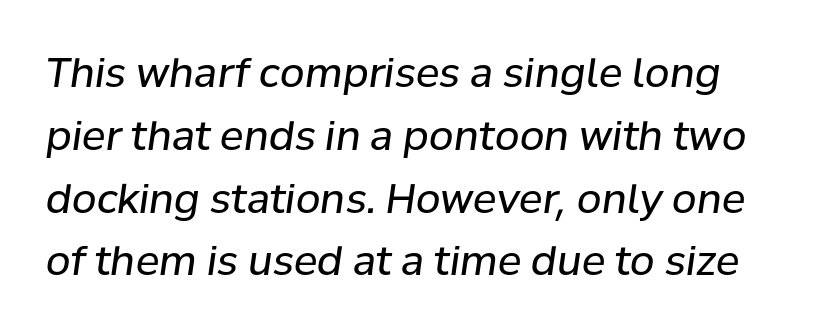
The image shows 40 px regular-weight type, italic (leaning right); set normal line spacing (1.57x), normal letter spacing, not underlined; low stroke contrast and a medium x-height.
